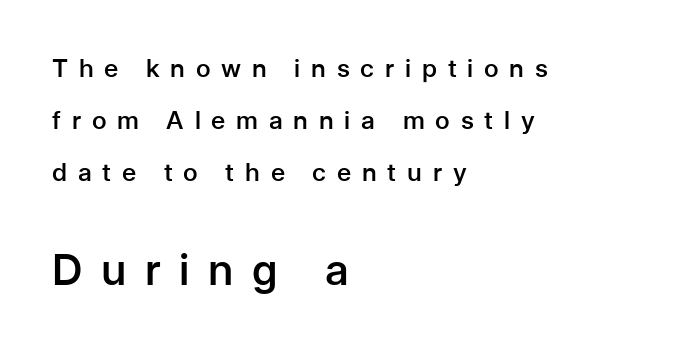
Q: Is the text bold? A: Semi-bold.
Q: Is the text italic (slanted)? A: No, it is upright.
Q: Is the typeface a serif or a sans-serif typeface? A: Sans-serif.
Q: Is the text underlined? A: No.
Q: How is the paragraph aligned? A: Left-aligned.
Q: Is the spacing between letters normal or unusually wide? A: Unusually wide.
Q: Is the spacing between lines tight, normal or loose? A: Loose.
Q: Which block of text is set in a larger size, the first (top) or the second (bottom)? A: The second (bottom) one.
Q: Width (condensed, normal, or wide)? A: Normal.
Q: Stroke contrast? A: Low.
Q: x-height? A: Medium.
Q: Monospaced? A: No.
